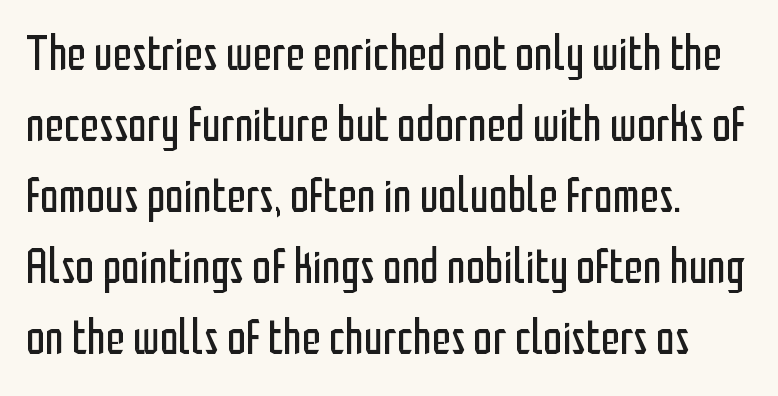
Q: Is the text bold? A: No.
Q: Is the text italic (slanted)? A: No, it is upright.
Q: Is the typeface a serif or a sans-serif typeface? A: Sans-serif.
Q: Is the text underlined? A: No.
Q: Is the spacing between letters normal or unusually wide? A: Normal.
Q: Is the spacing between lines tight, normal or loose? A: Normal.
Q: Width (condensed, normal, or wide)? A: Condensed.
Q: Stroke contrast? A: Low.
Q: x-height? A: Medium.
Q: Monospaced? A: No.
